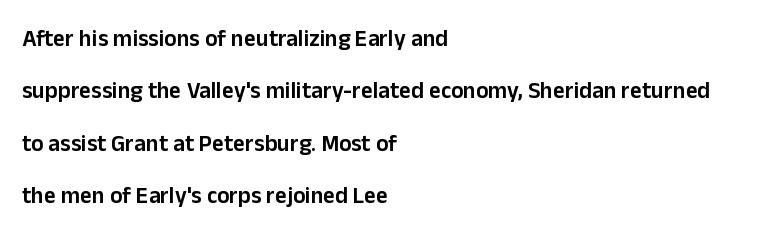
Notice how the passage keeps a crisp vertical edge on the left only. This is roman type, the default non-slanted kind. The sample has been set in demibold, a notch under bold. There is no visible air inserted between adjacent glyphs.
